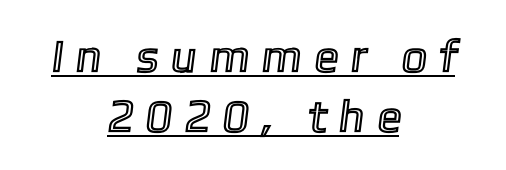
Teacher's note: observe the equal gaps on both sides — that is centered alignment. Spacing between characters has been opened up far beyond the box default. These characters rest on top of a visible drawn line. Compared with typical paragraphs, the rows here are spaced about the same. Think of a printed novel: that variable character pitch is what you see here.
